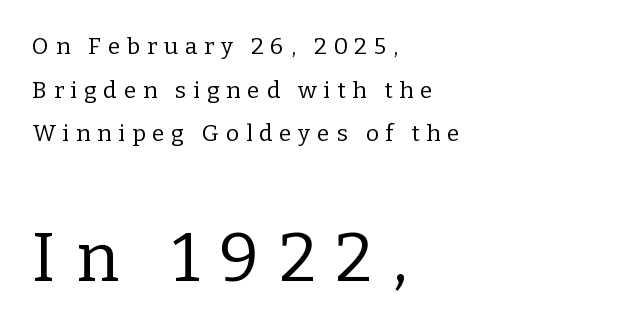
Observe the wide spacing: letters keep a clear distance from each other. Notice the wide empty band between every row — that's loose leading. The passage shown is typed in a proportional face where columns would drift. The space beneath each line is pristine and unruled. The rendering anchors every line to the left-hand side. The characters display serif detailing at their extremities.
